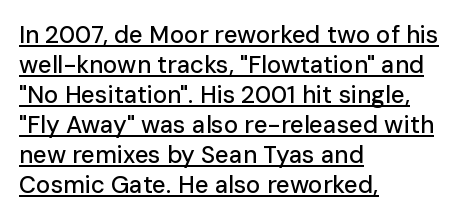
{"italic": "no", "underline": "yes", "align": "left", "line_spacing": "normal", "line_spacing_ratio": 1.25, "letter_spacing": "normal", "letter_spacing_em": 0.0, "glyph_px": 24}
